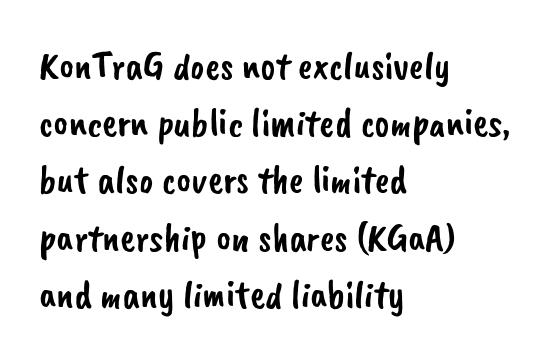
The image shows 40 px sans-serif type; set left-aligned, normal line spacing (1.43x), normal letter spacing, not underlined; low stroke contrast and a small x-height.
